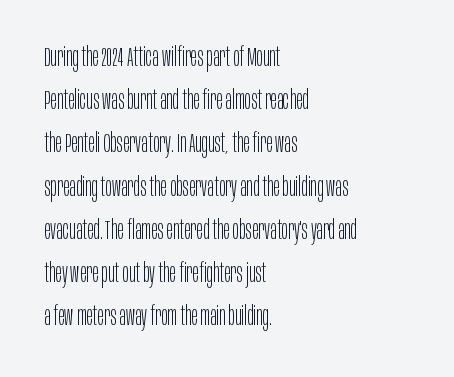
The image shows 27 px text type, upright; set left-aligned, normal line spacing (1.6x), normal letter spacing, not underlined.
